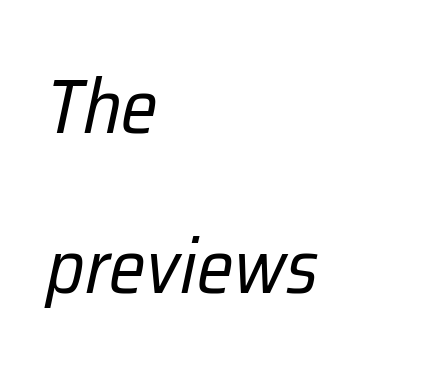
Q: Is the text bold? A: No.
Q: Is the text italic (slanted)? A: Yes, it leans right by about 12 degrees.
Q: Is the text underlined? A: No.
Q: How is the paragraph aligned? A: Left-aligned.
Q: Is the spacing between letters normal or unusually wide? A: Normal.
Q: Is the spacing between lines tight, normal or loose? A: Loose.
Q: Width (condensed, normal, or wide)? A: Condensed.
Q: Stroke contrast? A: Low.
Q: x-height? A: Medium.
Q: Monospaced? A: No.
